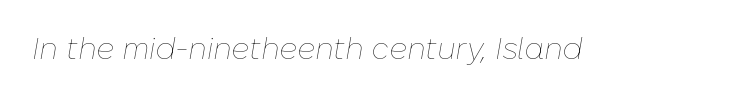
{"italic": "yes", "lean": "right", "slant_degrees": 10, "bold": "no", "weight": "thin", "width": "normal", "stroke_contrast": "low", "x_height": "medium", "monospaced": "no", "underline": "no", "letter_spacing": "normal", "letter_spacing_em": 0.0, "glyph_px": 30}
